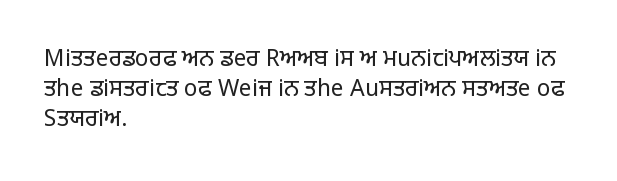
Q: Is the text bold? A: No.
Q: Is the text italic (slanted)? A: No, it is upright.
Q: Is the text underlined? A: No.
Q: How is the paragraph aligned? A: Left-aligned.
Q: Is the spacing between letters normal or unusually wide? A: Normal.
Q: Is the spacing between lines tight, normal or loose? A: Normal.
